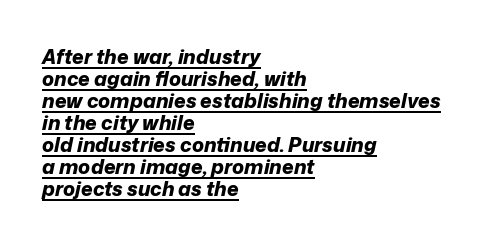
These lines were composed using italics. Emphasis by weight is at full strength: bold. Descenders here cross a horizontal rule under the line. The passage shown stacks its lines with hardly any gap. Horizontally, the lines are justified to the leading edge only.
